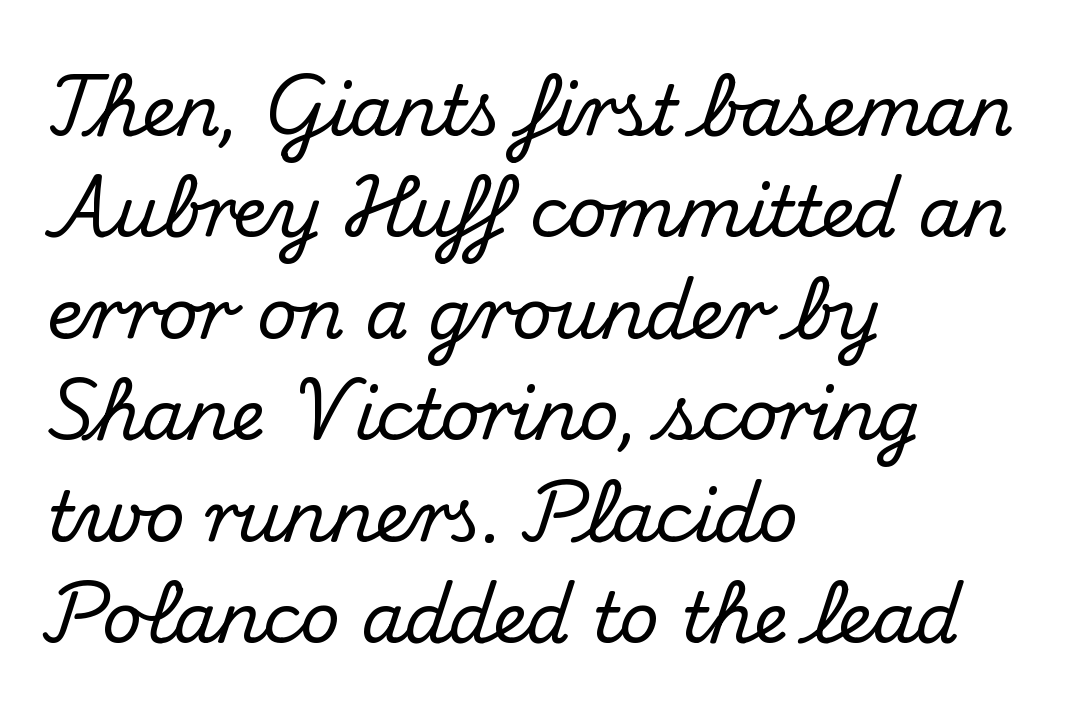
The image shows 69 px serif type; set left-aligned, normal line spacing (1.47x), normal letter spacing, not underlined; medium stroke contrast and a small x-height.
